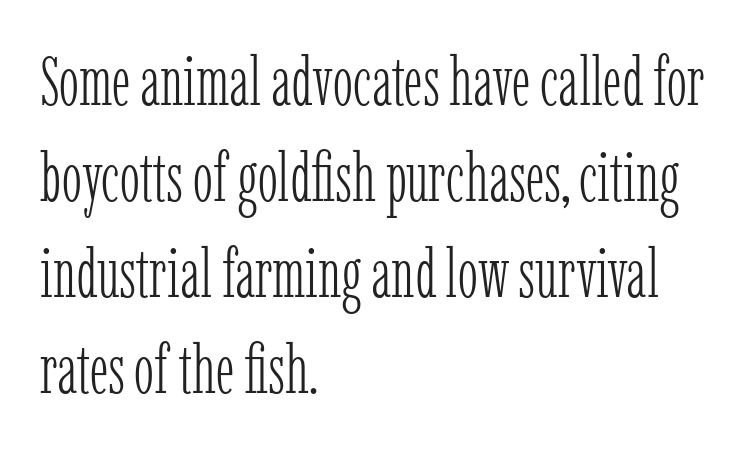
This rendering employs a face with finishing strokes, i.e., a serif. The rendering keeps characters at their native spacing. These lines sit exactly where default settings would place them. Is this a heavy cut? Hardly; it is regular or lighter. The specimen omits any rule beneath the text block's lines. This sample is left-justified, so line endings fall wherever the words run out.
